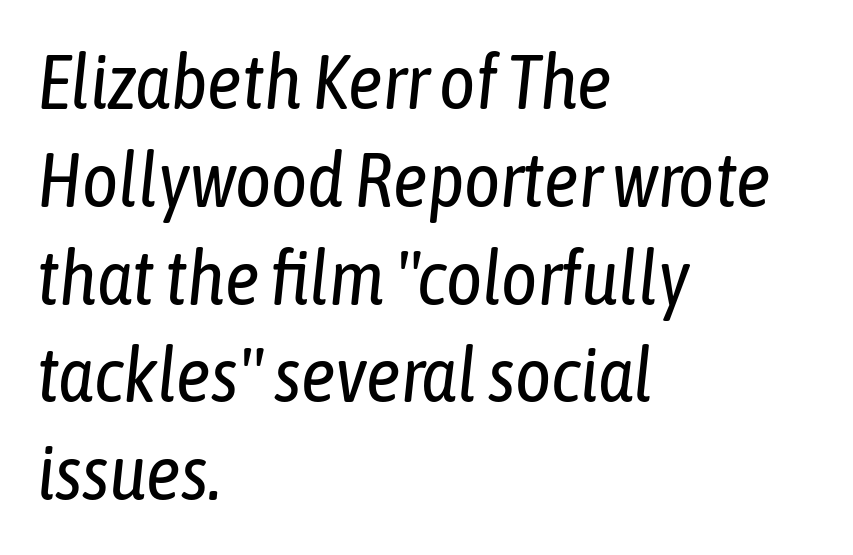
{"italic": "yes", "lean": "right", "slant_degrees": 6, "bold": "no", "weight": "regular", "width": "condensed", "stroke_contrast": "low", "x_height": "medium", "monospaced": "no", "underline": "no", "align": "left", "line_spacing": "normal", "line_spacing_ratio": 1.27, "letter_spacing": "normal", "letter_spacing_em": 0.0, "glyph_px": 77}
